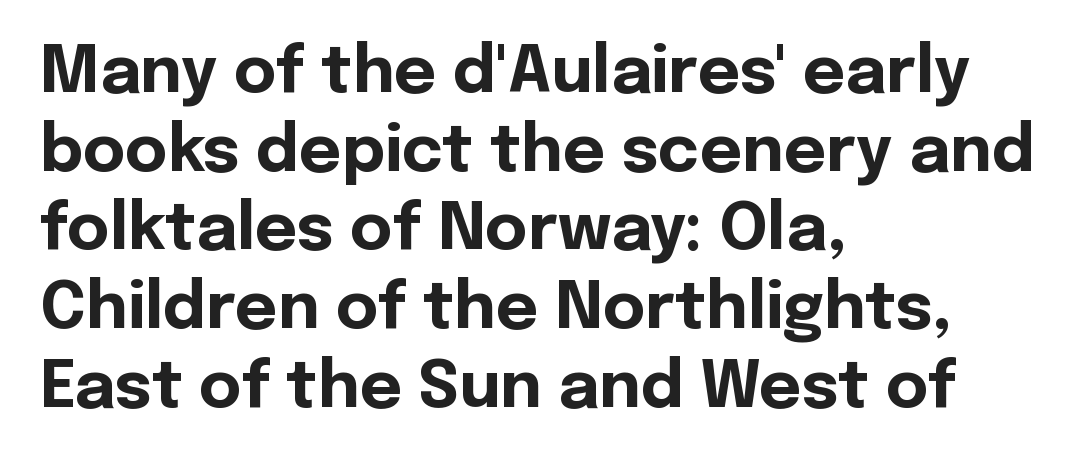
{"serif": "no", "italic": "no", "bold": "yes", "weight": "bold", "width": "normal", "x_height": "medium", "monospaced": "no", "underline": "no", "align": "left", "line_spacing_ratio": 1.21, "letter_spacing": "normal", "letter_spacing_em": 0.0, "glyph_px": 65}
